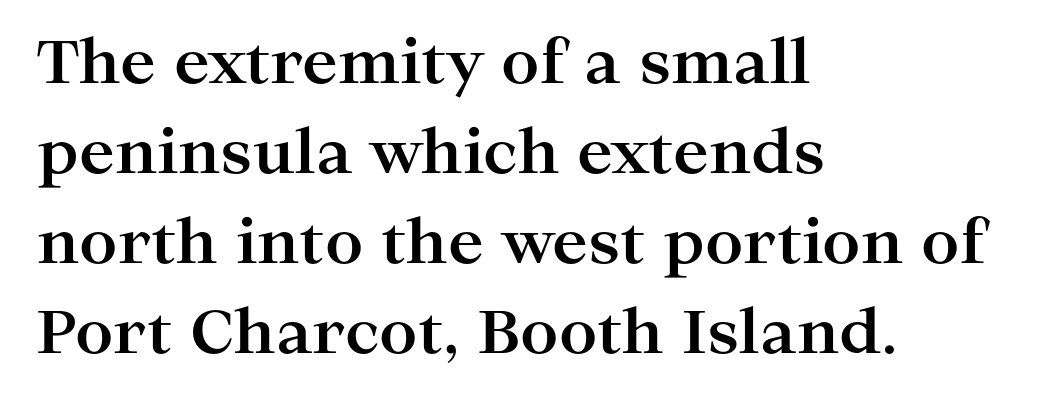
Q: Is the text bold? A: Yes.
Q: Is the text italic (slanted)? A: No, it is upright.
Q: Is the typeface a serif or a sans-serif typeface? A: Serif.
Q: Is the text underlined? A: No.
Q: How is the paragraph aligned? A: Left-aligned.
Q: Is the spacing between letters normal or unusually wide? A: Normal.
Q: Is the spacing between lines tight, normal or loose? A: Normal.
Q: Width (condensed, normal, or wide)? A: Wide.
Q: Stroke contrast? A: High.
Q: x-height? A: Medium.
Q: Monospaced? A: No.
